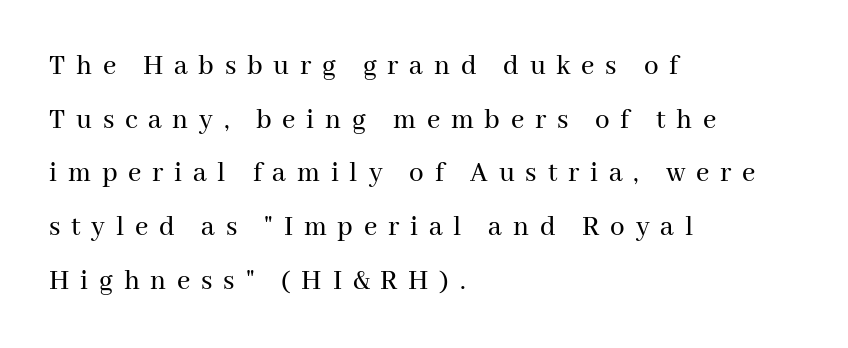
Q: Is the text italic (slanted)? A: No, it is upright.
Q: Is the typeface a serif or a sans-serif typeface? A: Serif.
Q: Is the text underlined? A: No.
Q: How is the paragraph aligned? A: Left-aligned.
Q: Is the spacing between letters normal or unusually wide? A: Unusually wide.
Q: Width (condensed, normal, or wide)? A: Normal.
Q: Stroke contrast? A: Medium.
Q: x-height? A: Medium.
Q: Monospaced? A: No.
